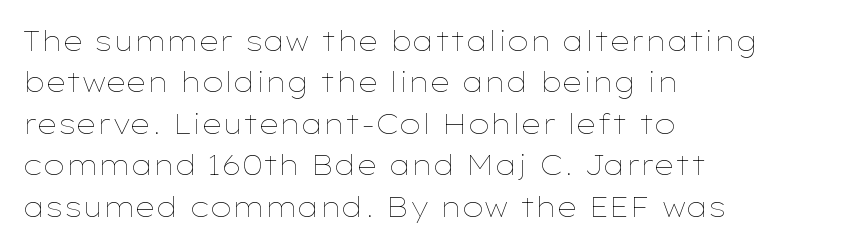
Q: Is the text bold? A: No.
Q: Is the text italic (slanted)? A: No, it is upright.
Q: Is the text underlined? A: No.
Q: How is the paragraph aligned? A: Left-aligned.
Q: Is the spacing between letters normal or unusually wide? A: Normal.
Q: Is the spacing between lines tight, normal or loose? A: Normal.
Q: Width (condensed, normal, or wide)? A: Wide.
Q: Stroke contrast? A: Low.
Q: x-height? A: Medium.
Q: Monospaced? A: No.
